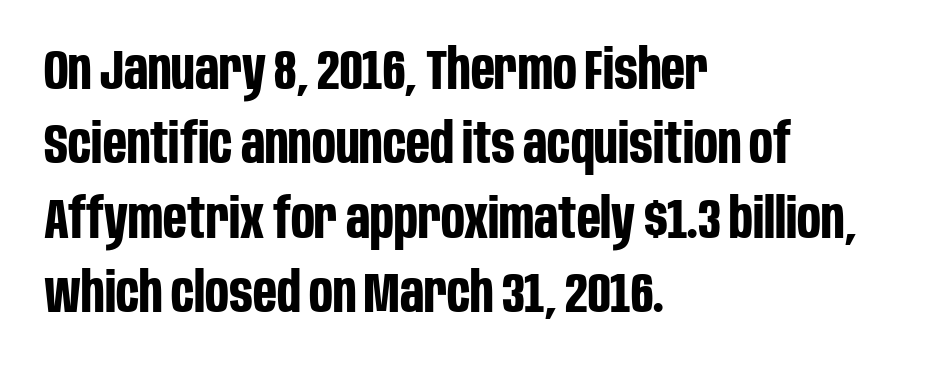
The image shows 56 px bold, condensed sans-serif type, upright; set left-aligned, normal line spacing (1.33x), normal letter spacing, not underlined; low stroke contrast and a large x-height.
